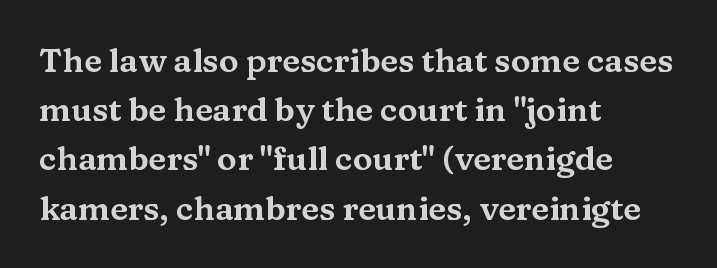
Baseline-to-baseline distance is the conventional proportion of letter height. You could call the tracking neutral — neither tight nor loose. It's the straight-up-and-down kind of type. Is this a fixed-width face? No — the glyphs have proportional, varying widths. Beneath every word, the page is bare.
